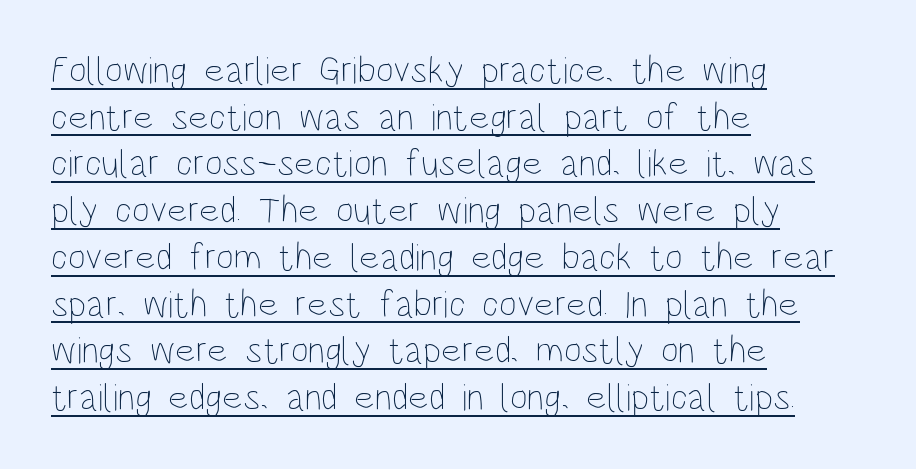
{"italic": "no", "bold": "no", "weight": "thin", "width": "condensed", "stroke_contrast": "low", "x_height": "large", "monospaced": "no", "underline": "yes", "align": "left", "line_spacing_ratio": 1.23, "letter_spacing": "normal", "letter_spacing_em": 0.0, "glyph_px": 38}
